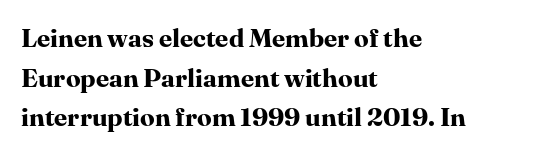
The image shows 26 px bold type, upright; set left-aligned, normal line spacing (1.52x), normal letter spacing, not underlined.
